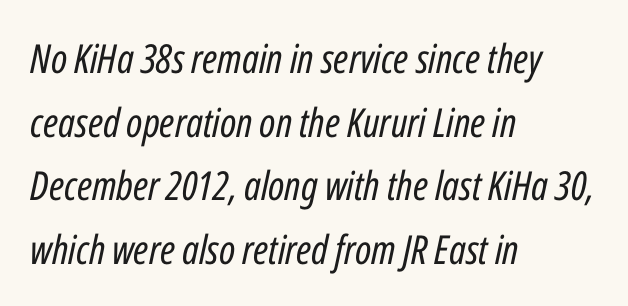
The image shows 40 px regular-weight, condensed type, italic (leaning right); set left-aligned, normal line spacing (1.59x), normal letter spacing, not underlined; low stroke contrast and a medium x-height.
